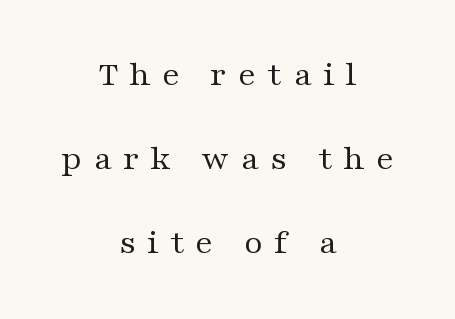
The image shows 36 px regular-weight, wide serif type, upright; set centered, loose line spacing (2.34x), unusually wide letter spacing (+0.31 em), not underlined; medium stroke contrast and a medium x-height.
